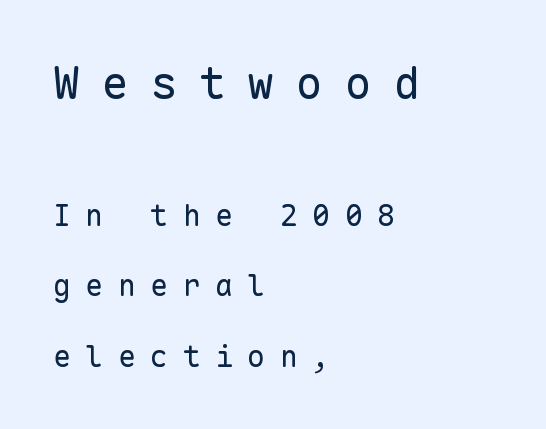
The image shows 45 px regular-weight sans-serif type, upright, monospaced; set left-aligned, loose line spacing (2.35x), unusually wide letter spacing (+0.48 em), not underlined; the first (top) block is 1.5x larger; low stroke contrast and a medium x-height.
